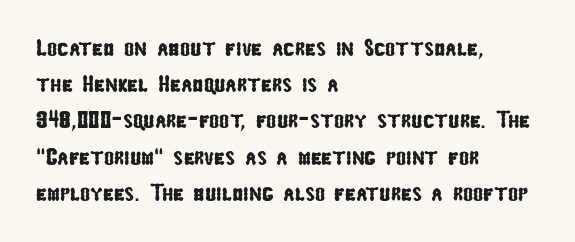
Q: Is the text underlined? A: No.
Q: How is the paragraph aligned? A: Left-aligned.
Q: Is the spacing between letters normal or unusually wide? A: Normal.
Q: Is the spacing between lines tight, normal or loose? A: Normal.
